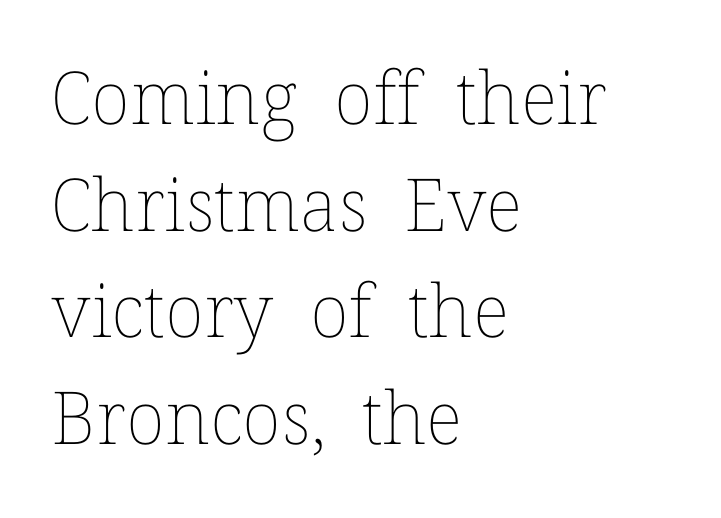
Q: Is the text bold? A: No.
Q: Is the text italic (slanted)? A: No, it is upright.
Q: Is the text underlined? A: No.
Q: How is the paragraph aligned? A: Left-aligned.
Q: Is the spacing between letters normal or unusually wide? A: Normal.
Q: Is the spacing between lines tight, normal or loose? A: Normal.
Q: Width (condensed, normal, or wide)? A: Normal.
Q: Stroke contrast? A: Low.
Q: x-height? A: Medium.
Q: Monospaced? A: No.
